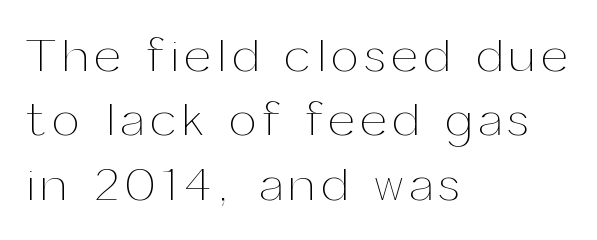
{"italic": "no", "bold": "no", "weight": "thin", "width": "normal", "stroke_contrast": "medium", "x_height": "medium", "monospaced": "no", "underline": "no", "align": "left", "line_spacing": "normal", "line_spacing_ratio": 1.34, "glyph_px": 48}
